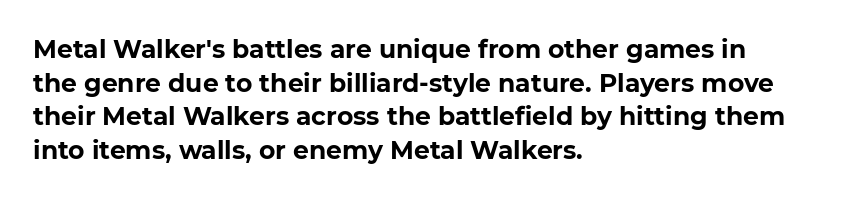
Students, note that the glyphs here touch the page at normal intervals. Chunky letters — that's bold for sure. Descenders are the only things crossing below the line. Notice how the passage keeps a crisp vertical edge on the left only.
